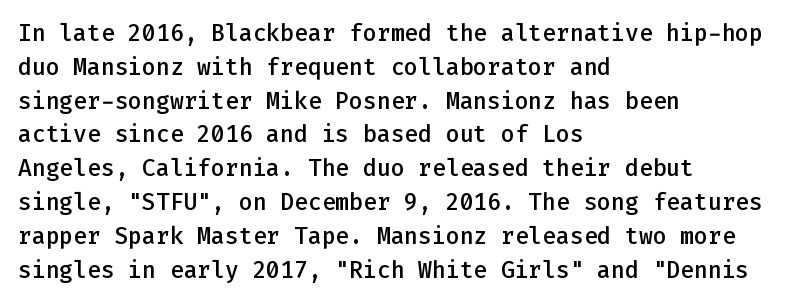
{"italic": "no", "bold": "semi", "underline": "no", "align": "left", "line_spacing": "normal", "line_spacing_ratio": 1.47, "letter_spacing": "normal", "letter_spacing_em": 0.0, "glyph_px": 23}
